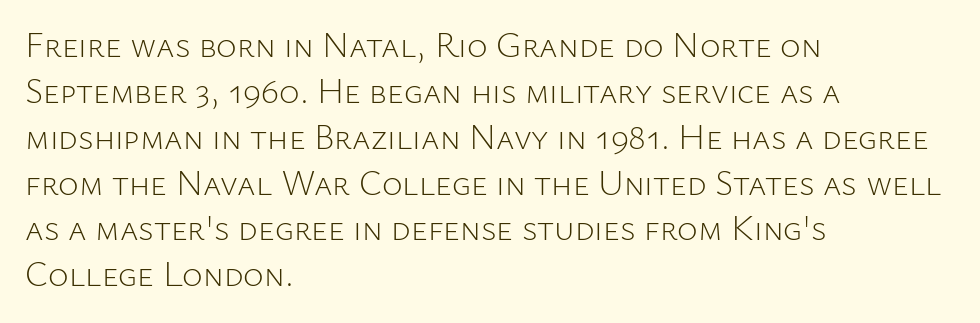
{"serif": "no", "italic": "no", "bold": "no", "weight": "light", "width": "normal", "stroke_contrast": "low", "x_height": "medium", "monospaced": "no", "underline": "no", "align": "left", "line_spacing": "normal", "line_spacing_ratio": 1.31, "letter_spacing": "normal", "letter_spacing_em": 0.0, "glyph_px": 35}
